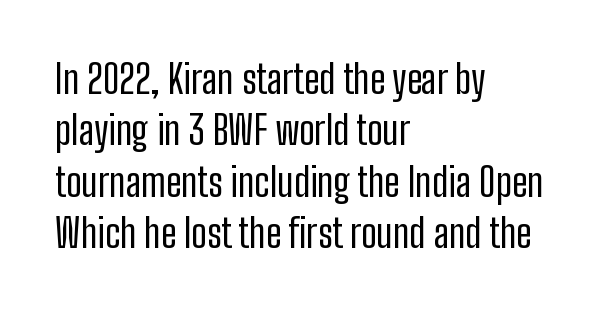
The image shows 39 px regular-weight, condensed sans-serif type, upright; set left-aligned, normal line spacing (1.32x), normal letter spacing, not underlined; low stroke contrast and a medium x-height.
